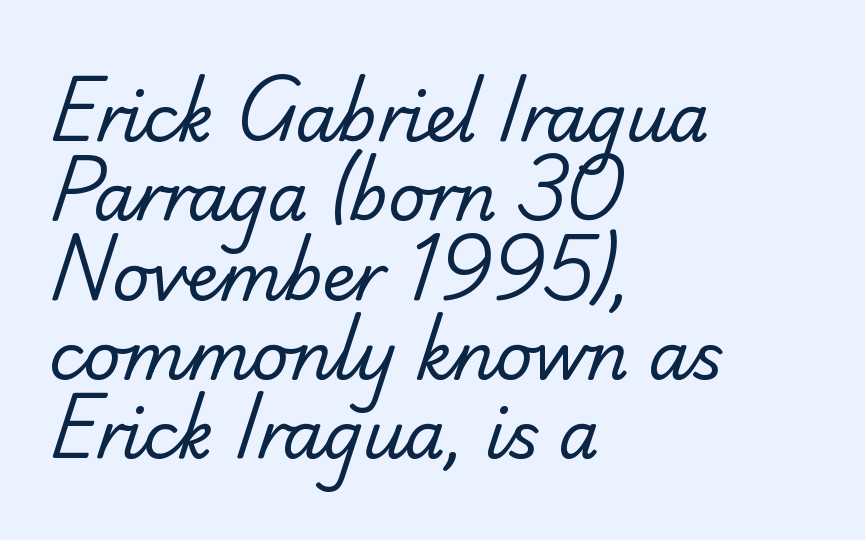
The letters carry no serifs — their stems end cleanly without finishing strokes. The letterforms sit at book weight or below. These lines are rendered in a variable-pitch font. Glance below the letters and you will spot only blank space.
